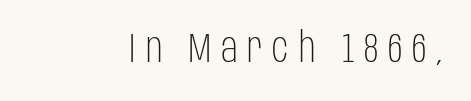
Q: Is the text bold? A: No.
Q: Is the text italic (slanted)? A: No, it is upright.
Q: Is the typeface a serif or a sans-serif typeface? A: Sans-serif.
Q: Is the text underlined? A: No.
Q: Is the spacing between letters normal or unusually wide? A: Unusually wide.
Q: Width (condensed, normal, or wide)? A: Condensed.
Q: Stroke contrast? A: Low.
Q: x-height? A: Large.
Q: Monospaced? A: No.
